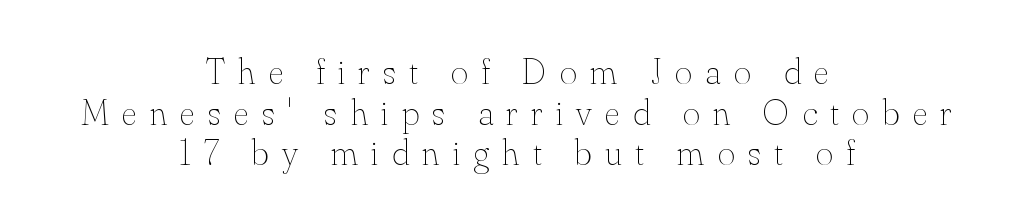
{"italic": "no", "bold": "no", "weight": "thin", "width": "normal", "stroke_contrast": "medium", "x_height": "small", "monospaced": "no", "underline": "no", "align": "center", "line_spacing": "tight", "line_spacing_ratio": 1.1, "letter_spacing": "wide", "letter_spacing_em": 0.36, "glyph_px": 37}
